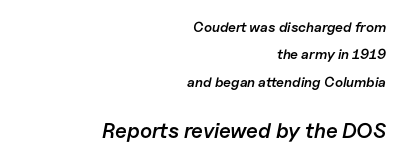
{"italic": "yes", "lean": "right", "slant_degrees": 11, "bold": "semi", "underline": "no", "align": "right", "line_spacing": "loose", "line_spacing_ratio": 1.96, "letter_spacing": "normal", "letter_spacing_em": 0.0, "larger_block": "second", "size_ratio": 1.5, "glyph_px": 21}
